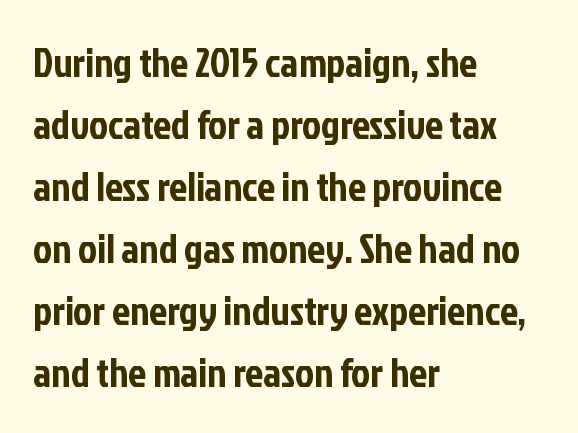
{"serif": "no", "italic": "no", "width": "condensed", "stroke_contrast": "low", "x_height": "medium", "monospaced": "no", "underline": "no", "align": "left", "line_spacing": "normal", "line_spacing_ratio": 1.55, "letter_spacing": "normal", "letter_spacing_em": 0.0, "glyph_px": 40}
